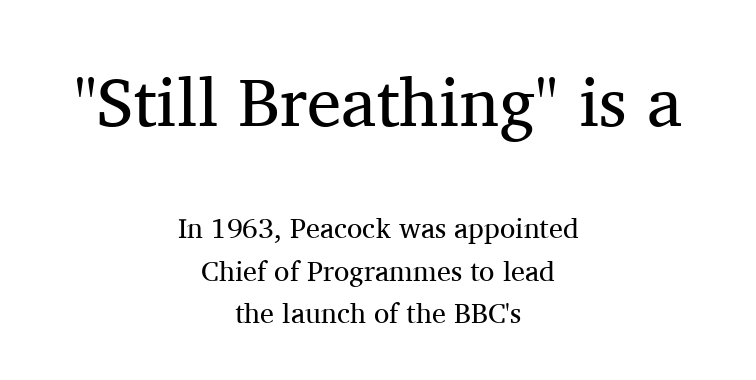
Q: Is the text bold? A: No.
Q: Is the text italic (slanted)? A: No, it is upright.
Q: Is the typeface a serif or a sans-serif typeface? A: Serif.
Q: Is the text underlined? A: No.
Q: How is the paragraph aligned? A: Centered.
Q: Is the spacing between letters normal or unusually wide? A: Normal.
Q: Is the spacing between lines tight, normal or loose? A: Normal.
Q: Which block of text is set in a larger size, the first (top) or the second (bottom)? A: The first (top) one.
Q: Width (condensed, normal, or wide)? A: Normal.
Q: Stroke contrast? A: Medium.
Q: x-height? A: Medium.
Q: Monospaced? A: No.
